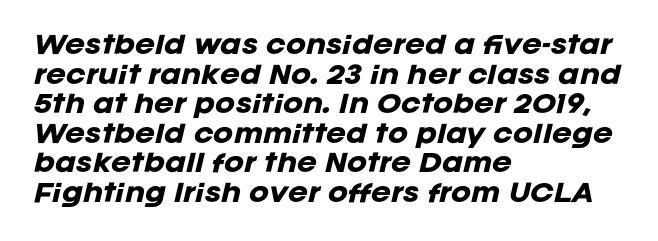
{"italic": "yes", "lean": "right", "slant_degrees": 12, "bold": "yes", "underline": "no", "align": "left", "line_spacing_ratio": 1.23, "letter_spacing": "normal", "letter_spacing_em": 0.0, "glyph_px": 24}
